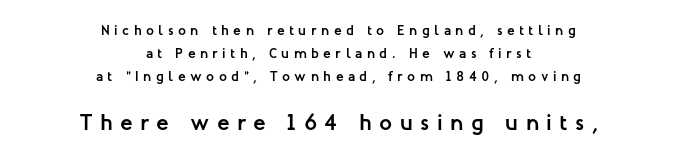
Q: Is the text bold? A: Yes.
Q: Is the text italic (slanted)? A: No, it is upright.
Q: Is the text underlined? A: No.
Q: How is the paragraph aligned? A: Centered.
Q: Is the spacing between letters normal or unusually wide? A: Unusually wide.
Q: Is the spacing between lines tight, normal or loose? A: Normal.
Q: Which block of text is set in a larger size, the first (top) or the second (bottom)? A: The second (bottom) one.
